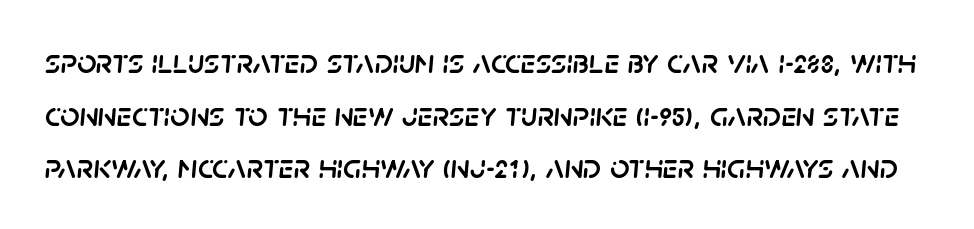
{"italic": "yes", "lean": "right", "slant_degrees": 5, "width": "normal", "stroke_contrast": "low", "x_height": "large", "monospaced": "no", "underline": "no", "line_spacing": "normal", "line_spacing_ratio": 1.55, "letter_spacing": "normal", "letter_spacing_em": 0.0, "glyph_px": 34}
